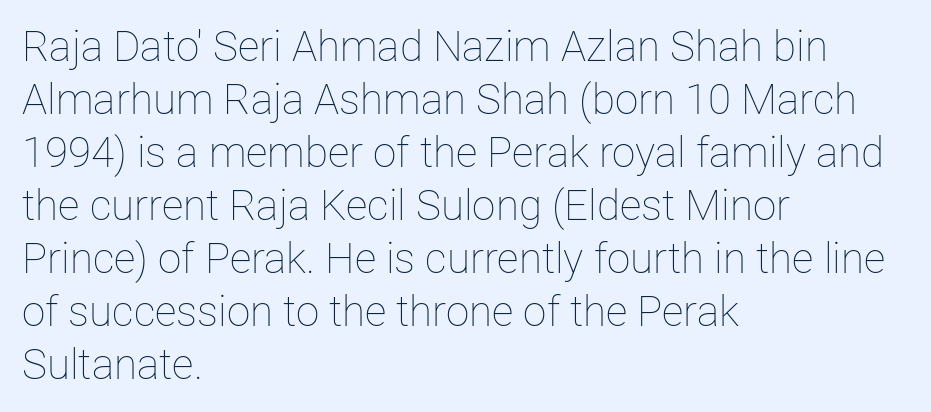
Q: Is the text bold? A: No.
Q: Is the text italic (slanted)? A: No, it is upright.
Q: Is the text underlined? A: No.
Q: How is the paragraph aligned? A: Left-aligned.
Q: Is the spacing between letters normal or unusually wide? A: Normal.
Q: Is the spacing between lines tight, normal or loose? A: Normal.
Q: Width (condensed, normal, or wide)? A: Normal.
Q: Stroke contrast? A: Low.
Q: x-height? A: Medium.
Q: Monospaced? A: No.
